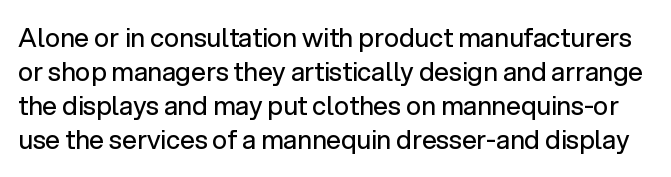
{"italic": "no", "bold": "no", "underline": "no", "line_spacing": "normal", "line_spacing_ratio": 1.31, "letter_spacing": "normal", "letter_spacing_em": 0.0, "glyph_px": 26}
